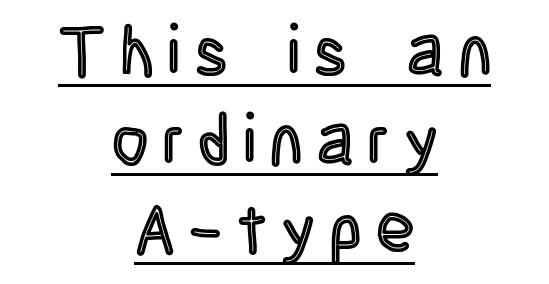
{"italic": "no", "width": "condensed", "x_height": "large", "monospaced": "no", "underline": "yes", "align": "center", "line_spacing": "normal", "line_spacing_ratio": 1.27, "letter_spacing": "wide", "letter_spacing_em": 0.21, "glyph_px": 70}
